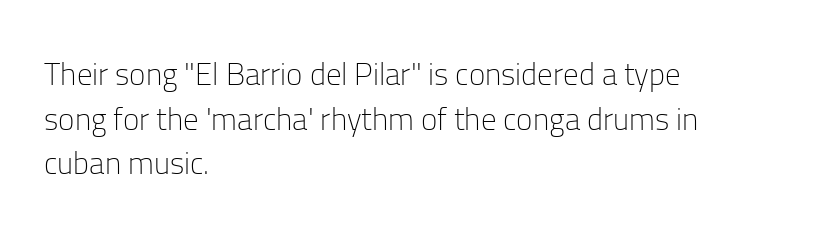
The image shows 31 px light sans-serif type, upright; set left-aligned, normal line spacing (1.44x), normal letter spacing, not underlined; low stroke contrast and a medium x-height.
